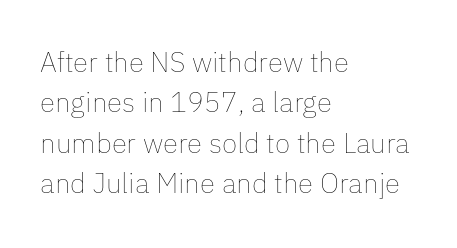
The image shows 28 px thin type, upright; set left-aligned, normal line spacing (1.44x), normal letter spacing, not underlined; low stroke contrast and a medium x-height.
